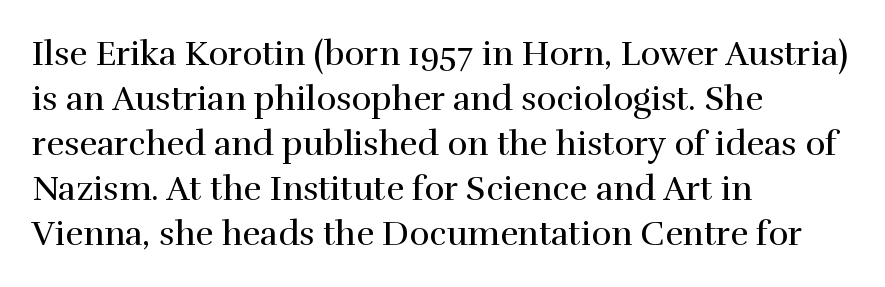
Check under the words: just untouched page. The type family on display is of the serif kind. Spacing verdict: proportional, widths tailored to each character. Evenly set lines give the paragraph a standard silhouette. Ordinary non-slanted type is in use. The rendering anchors every line to the left-hand side.
